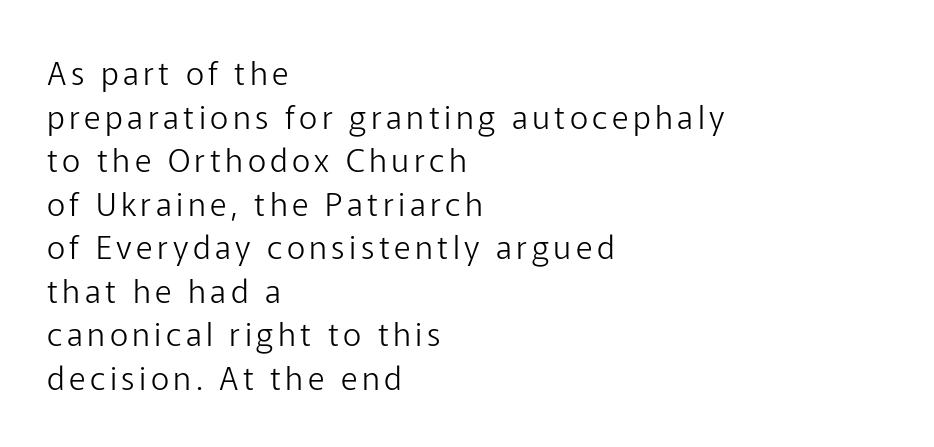
The image shows 32 px light sans-serif type, upright; set left-aligned, normal line spacing (1.36x), not underlined; low stroke contrast and a medium x-height.
